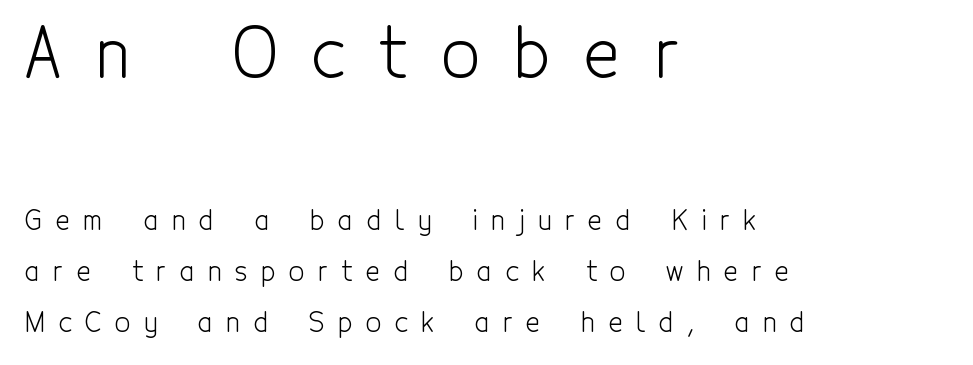
The image shows 68 px light, condensed sans-serif type, upright; set left-aligned, loose line spacing (1.9x), unusually wide letter spacing (+0.5 em), not underlined; the first (top) block is 2.52x larger; a medium x-height.
